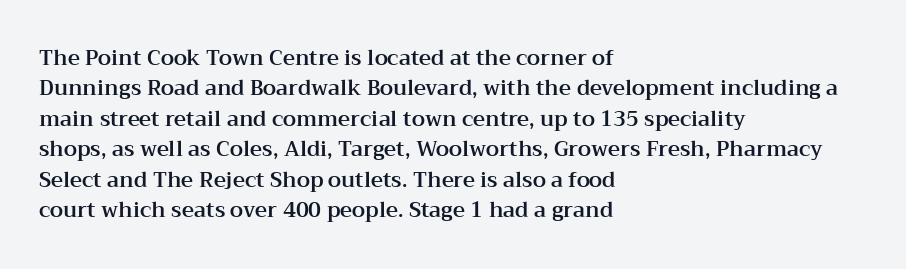
{"italic": "no", "underline": "no", "align": "left", "line_spacing": "normal", "line_spacing_ratio": 1.45, "letter_spacing": "normal", "letter_spacing_em": 0.0, "glyph_px": 21}
